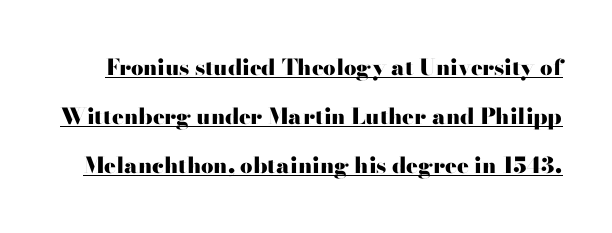
{"italic": "no", "bold": "yes", "underline": "yes", "line_spacing": "loose", "line_spacing_ratio": 2.23, "letter_spacing": "normal", "letter_spacing_em": 0.0, "glyph_px": 22}
